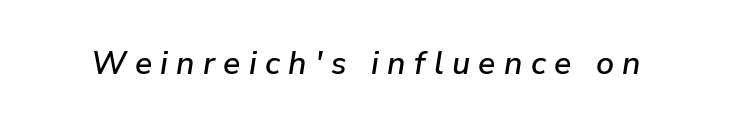
Glyph-to-glyph distance is far greater than everyday printed text. Is this a fixed-width face? No — the glyphs have proportional, varying widths. This sample uses an oblique cut, with every glyph tilted off the vertical. Any mark beneath the type? The region is blank.
